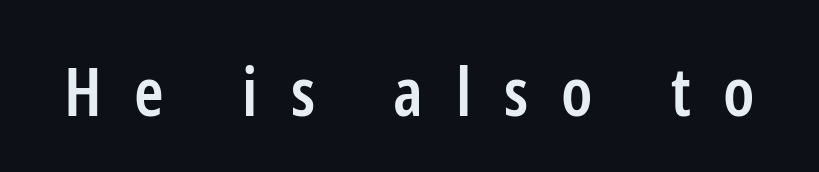
The lettering holds an erect, upright posture throughout. The passage shown has open, widely tracked lettering throughout. These lines carry some extra weight — a demibold, not a full bold. Type without underlining. The typeface chosen for these lines omits serifs.
